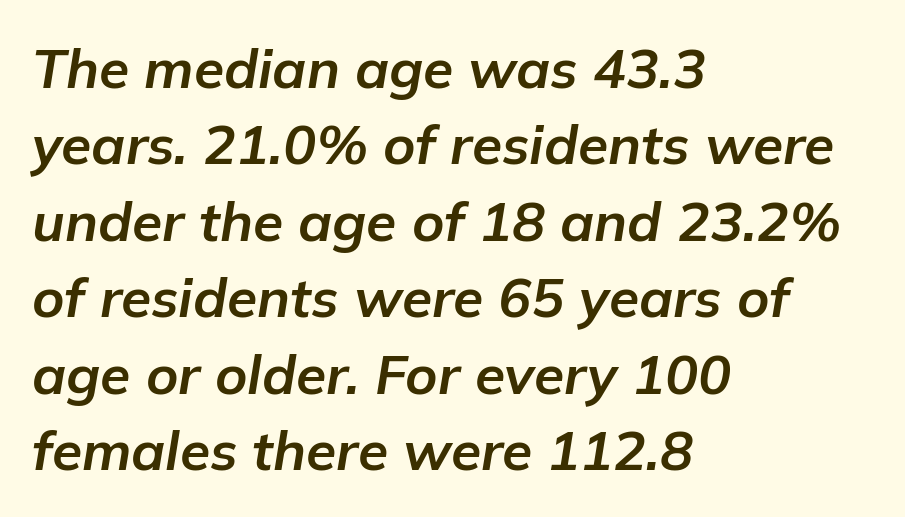
Q: Is the text bold? A: Yes.
Q: Is the text italic (slanted)? A: Yes, it leans right by about 9 degrees.
Q: Is the text underlined? A: No.
Q: How is the paragraph aligned? A: Left-aligned.
Q: Is the spacing between letters normal or unusually wide? A: Normal.
Q: Is the spacing between lines tight, normal or loose? A: Normal.
Q: Width (condensed, normal, or wide)? A: Normal.
Q: Stroke contrast? A: Low.
Q: x-height? A: Medium.
Q: Monospaced? A: No.
